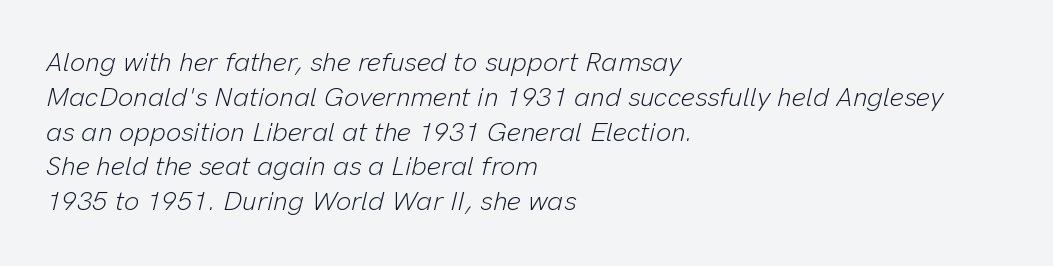
The image shows 27 px text type, italic (leaning right); set left-aligned, normal line spacing (1.29x), normal letter spacing, not underlined.
